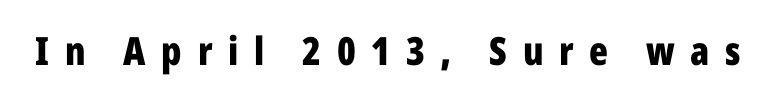
The image shows 39 px bold, condensed sans-serif type, upright; set unusually wide letter spacing (+0.4 em), not underlined; low stroke contrast and a medium x-height.
